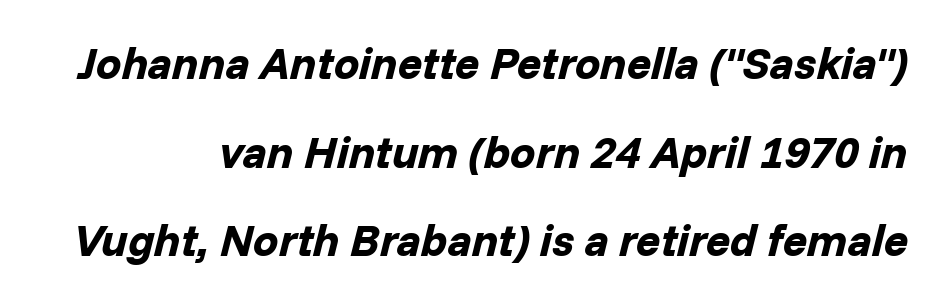
Q: Is the text bold? A: Yes.
Q: Is the text italic (slanted)? A: Yes, it leans right by about 14 degrees.
Q: Is the text underlined? A: No.
Q: Is the spacing between letters normal or unusually wide? A: Normal.
Q: Is the spacing between lines tight, normal or loose? A: Loose.
Q: Width (condensed, normal, or wide)? A: Normal.
Q: Stroke contrast? A: Low.
Q: x-height? A: Medium.
Q: Monospaced? A: No.
